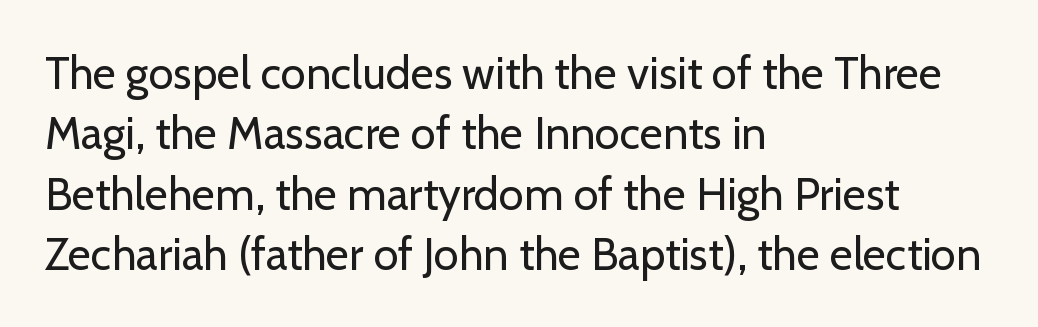
The image shows 45 px regular-weight sans-serif type, upright; set left-aligned, normal line spacing (1.34x), normal letter spacing, not underlined; low stroke contrast and a medium x-height.
